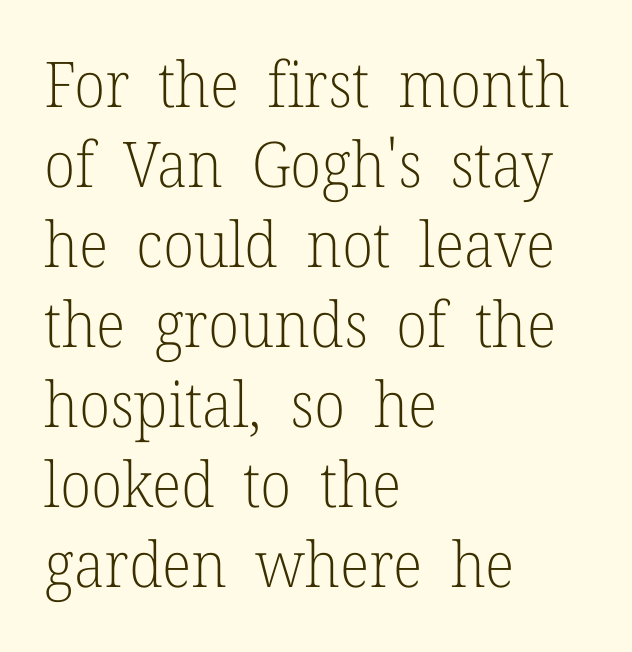
Spacing verdict: proportional, widths tailored to each character. Reading down the column, the eye jumps a familiar distance to each next line. The letters carry serifs — small finishing strokes at the ends of their stems. Vertical strokes here are truly vertical.
